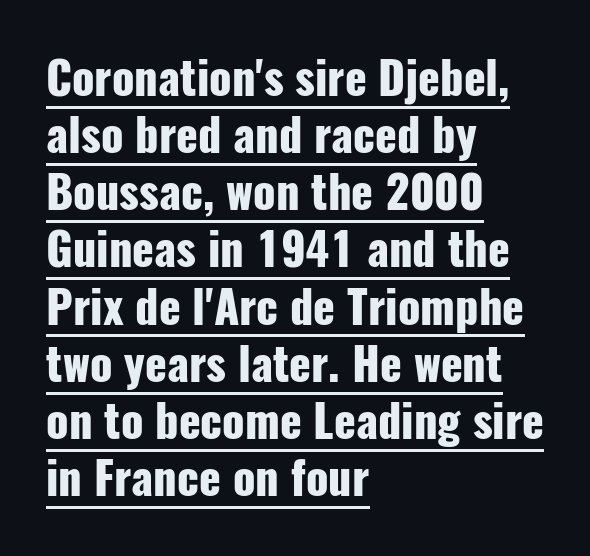
The image shows 45 px heavy, condensed sans-serif type, upright; set left-aligned, normal line spacing (1.27x), normal letter spacing, underlined; low stroke contrast and a medium x-height.
